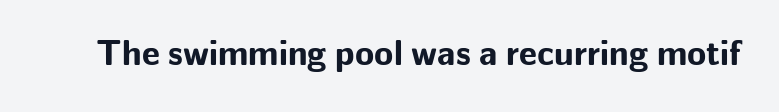
Tall strokes in this sample are plumb rather than angled. Varying glyph widths throughout — classic text-font behaviour. Default kerning and tracking; the words read as compact shapes. Its strokes are broad and dark, the hallmark of bold type. Quick note: underline off.
